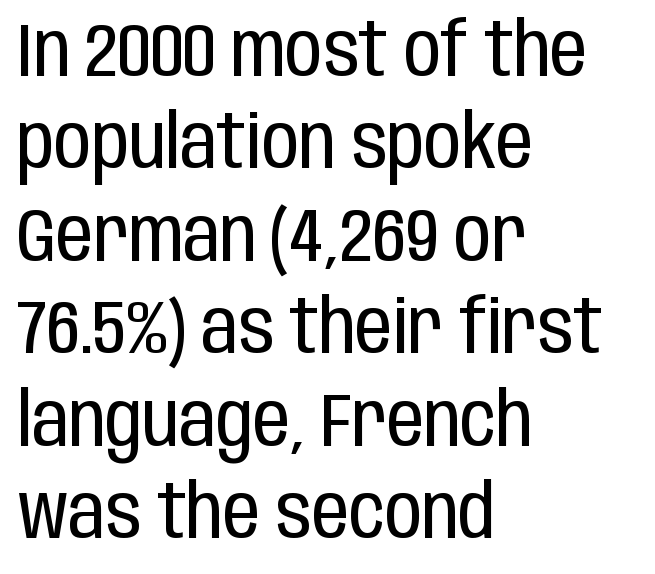
{"serif": "no", "italic": "no", "bold": "no", "weight": "regular", "width": "condensed", "stroke_contrast": "low", "x_height": "large", "monospaced": "no", "underline": "no", "align": "left", "line_spacing": "normal", "line_spacing_ratio": 1.25, "letter_spacing": "normal", "letter_spacing_em": 0.0, "glyph_px": 74}
